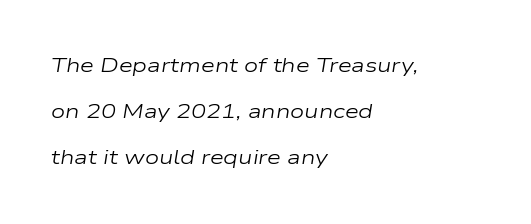
Students, note that the glyphs here touch the page at normal intervals. Descenders are the only things crossing below the line. Horizontally, the lines are justified to the leading edge only. The whole block is typeset with a tilt.
